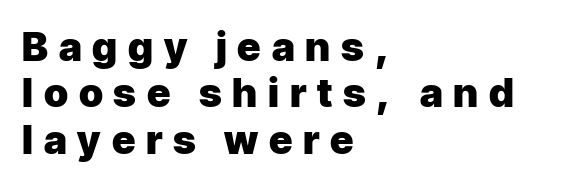
{"serif": "no", "italic": "no", "bold": "yes", "weight": "heavy", "width": "normal", "stroke_contrast": "low", "x_height": "medium", "monospaced": "no", "underline": "no", "align": "left", "line_spacing_ratio": 1.16, "letter_spacing": "wide", "letter_spacing_em": 0.27, "glyph_px": 40}
